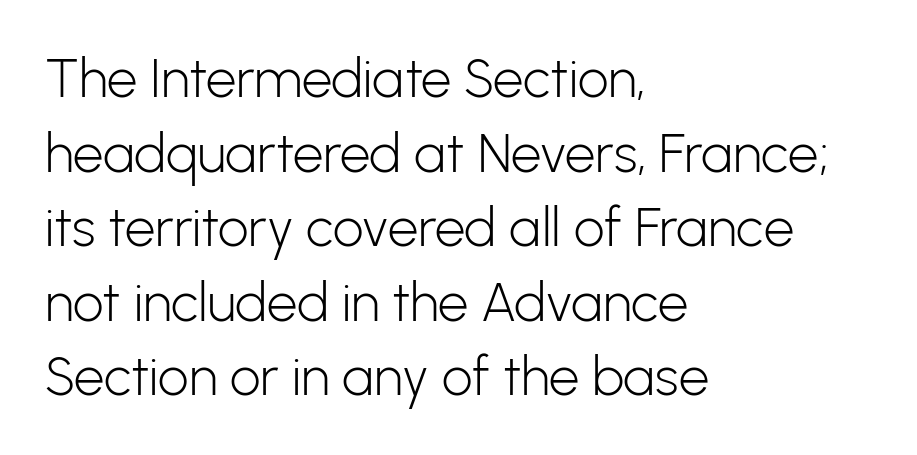
Heaviness? Minimal to ordinary, like unemphasized prose. Think of a printed novel: that variable character pitch is what you see here. Examine the stroke ends and you'll find no serifs. The lines sit at an ordinary, default distance from one another. Reading down the block, your eye returns to a fixed left position each line. Students, note that the glyphs here touch the page at normal intervals.
